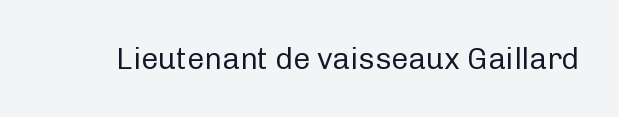
{"serif": "no", "italic": "no", "bold": "no", "weight": "regular", "width": "normal", "stroke_contrast": "low", "x_height": "medium", "monospaced": "no", "underline": "no", "letter_spacing": "normal", "letter_spacing_em": 0.0, "glyph_px": 30}
